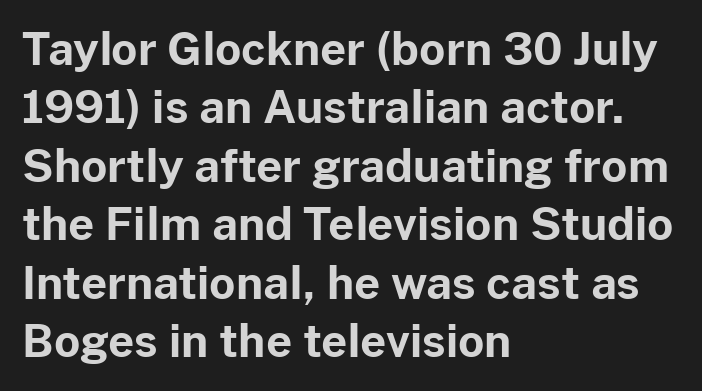
Looks like regular typesetting: each glyph gets only the width it needs. Has an underline been added? It has not. Its strokes are broad and dark, the hallmark of bold type. Font category for this specimen: sans-serif. These lines sit exactly where default settings would place them.
